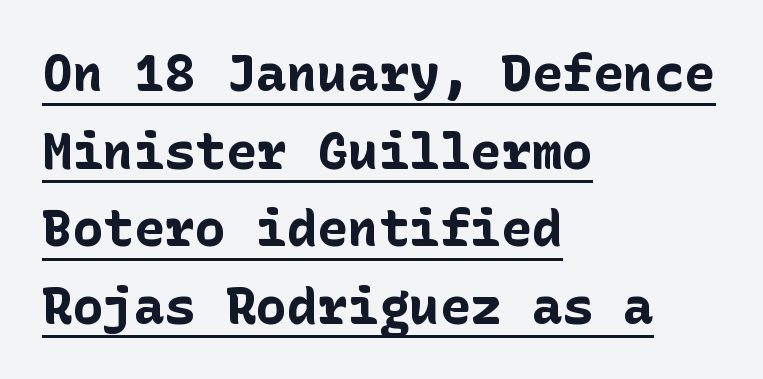
The image shows 51 px bold sans-serif type, upright; set left-aligned, normal line spacing (1.52x), normal letter spacing, underlined; low stroke contrast and a medium x-height.
